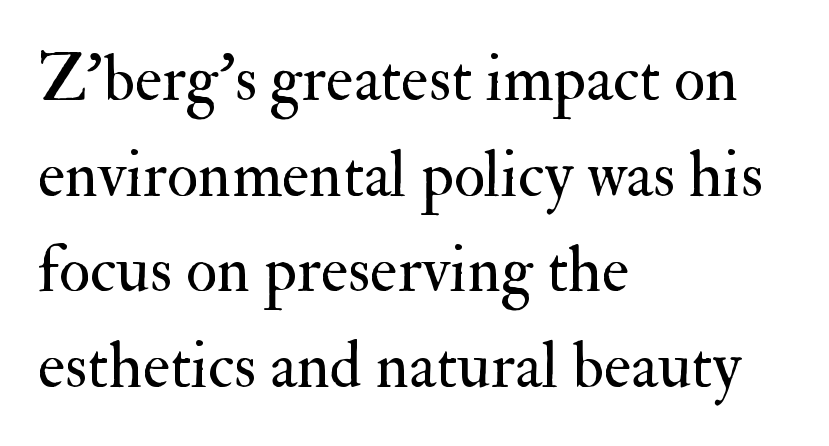
{"serif": "yes", "italic": "no", "bold": "no", "weight": "regular", "width": "normal", "stroke_contrast": "medium", "x_height": "small", "monospaced": "no", "underline": "no", "align": "left", "line_spacing": "normal", "line_spacing_ratio": 1.47, "letter_spacing": "normal", "letter_spacing_em": 0.0, "glyph_px": 65}
